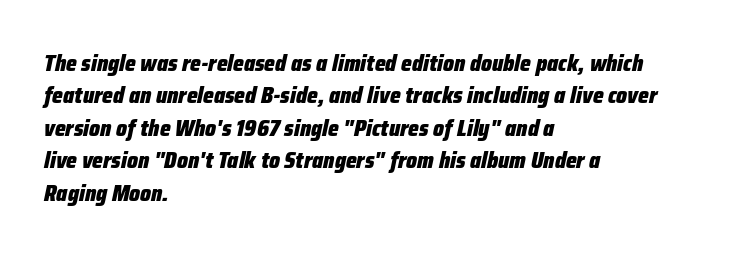
Q: Is the text bold? A: Yes.
Q: Is the text italic (slanted)? A: Yes, it leans right by about 12 degrees.
Q: Is the text underlined? A: No.
Q: How is the paragraph aligned? A: Left-aligned.
Q: Is the spacing between letters normal or unusually wide? A: Normal.
Q: Is the spacing between lines tight, normal or loose? A: Normal.
